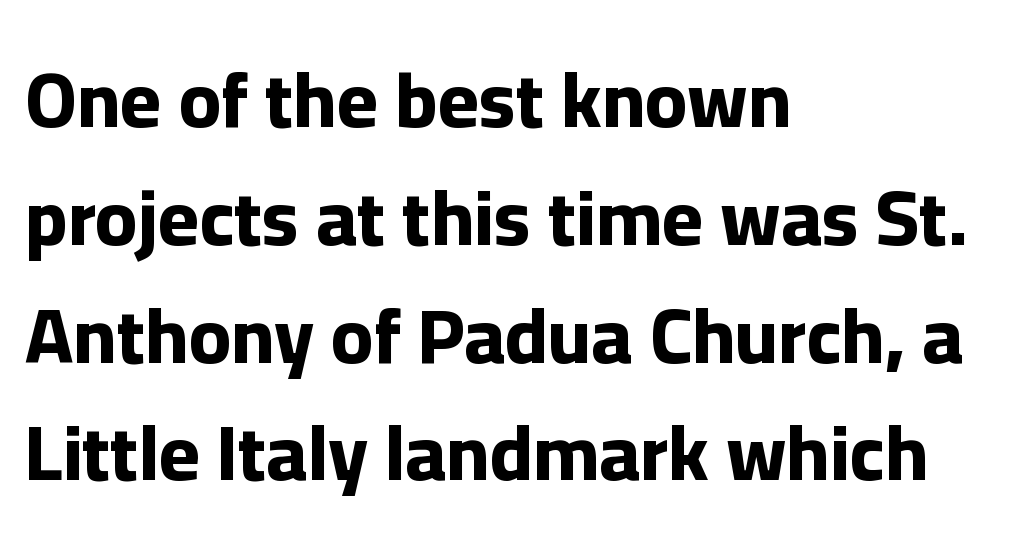
The image shows 78 px bold sans-serif type, upright; set left-aligned, normal line spacing (1.51x), normal letter spacing, not underlined; low stroke contrast and a medium x-height.
